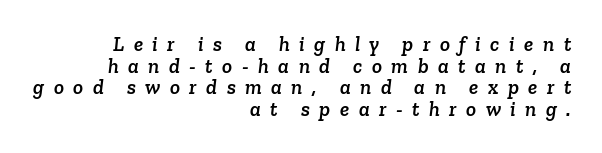
{"underline": "no", "align": "right", "line_spacing": "tight", "line_spacing_ratio": 1.03, "letter_spacing": "wide", "letter_spacing_em": 0.45, "glyph_px": 21}
